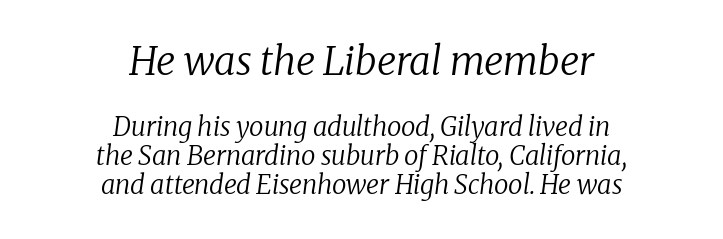
The image shows 39 px regular-weight serif type, italic (leaning right); set centered, tight line spacing (1.11x), normal letter spacing, not underlined; the first (top) block is 1.5x larger; low stroke contrast and a medium x-height.
